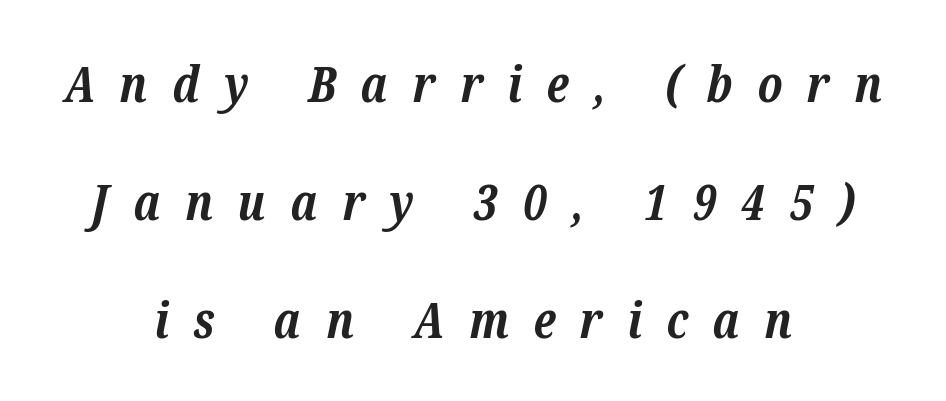
The image shows 50 px bold serif type, italic (leaning right); set centered, loose line spacing (2.36x), unusually wide letter spacing (+0.49 em), not underlined; low stroke contrast and a medium x-height.
